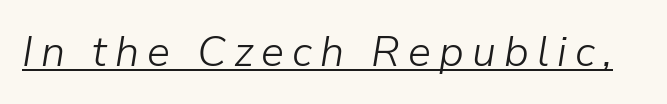
{"italic": "yes", "lean": "right", "slant_degrees": 9, "bold": "no", "weight": "light", "width": "normal", "stroke_contrast": "low", "x_height": "medium", "monospaced": "no", "underline": "yes", "glyph_px": 43}
